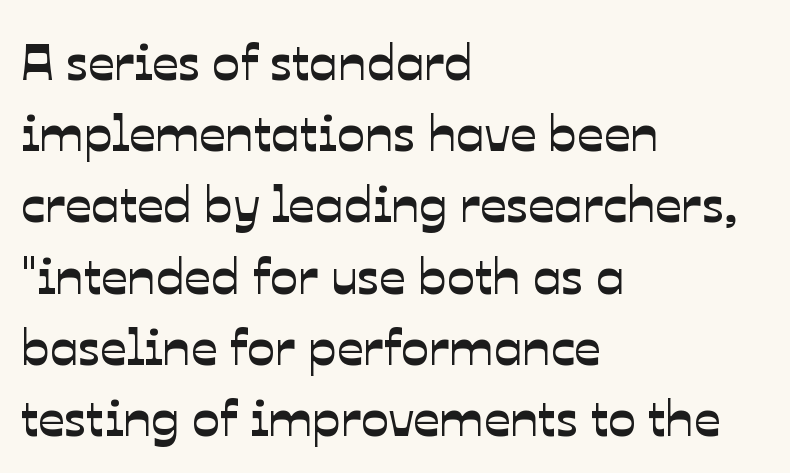
Q: Is the typeface a serif or a sans-serif typeface? A: Sans-serif.
Q: Is the text underlined? A: No.
Q: How is the paragraph aligned? A: Left-aligned.
Q: Is the spacing between letters normal or unusually wide? A: Normal.
Q: Is the spacing between lines tight, normal or loose? A: Normal.
Q: Width (condensed, normal, or wide)? A: Normal.
Q: Stroke contrast? A: Low.
Q: x-height? A: Medium.
Q: Monospaced? A: No.
